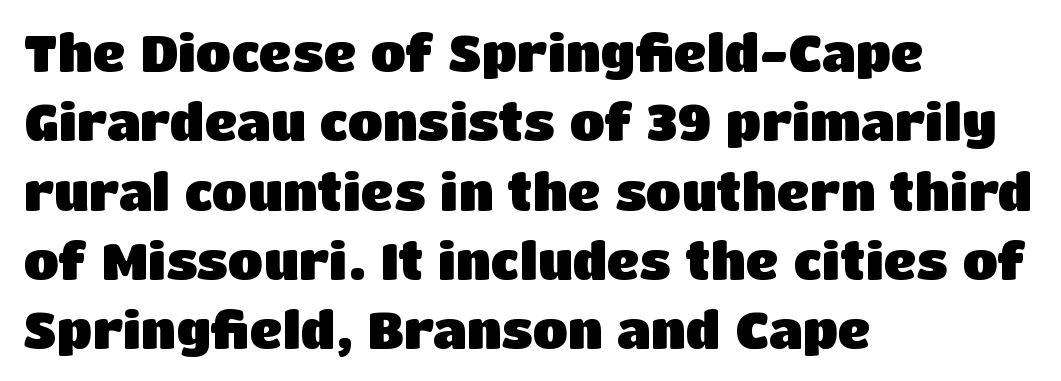
Q: Is the text bold? A: Yes.
Q: Is the text italic (slanted)? A: No, it is upright.
Q: Is the typeface a serif or a sans-serif typeface? A: Sans-serif.
Q: Is the text underlined? A: No.
Q: How is the paragraph aligned? A: Left-aligned.
Q: Is the spacing between letters normal or unusually wide? A: Normal.
Q: Is the spacing between lines tight, normal or loose? A: Normal.
Q: Width (condensed, normal, or wide)? A: Normal.
Q: Stroke contrast? A: Low.
Q: x-height? A: Large.
Q: Monospaced? A: No.
